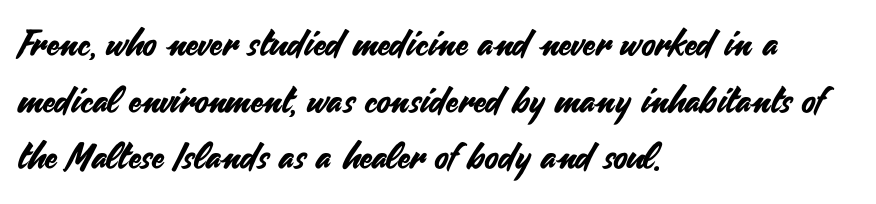
{"serif": "no", "width": "normal", "stroke_contrast": "medium", "x_height": "small", "monospaced": "no", "underline": "no", "align": "left", "line_spacing": "normal", "line_spacing_ratio": 1.57, "letter_spacing": "normal", "letter_spacing_em": 0.0, "glyph_px": 36}
